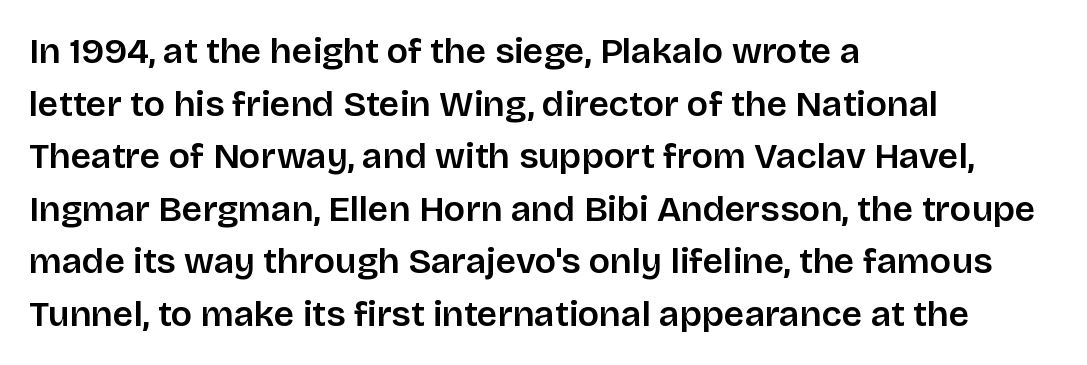
{"serif": "no", "italic": "no", "bold": "semi", "weight": "semibold", "width": "normal", "stroke_contrast": "low", "x_height": "large", "monospaced": "no", "underline": "no", "align": "left", "line_spacing": "normal", "line_spacing_ratio": 1.46, "letter_spacing": "normal", "letter_spacing_em": 0.0, "glyph_px": 36}
